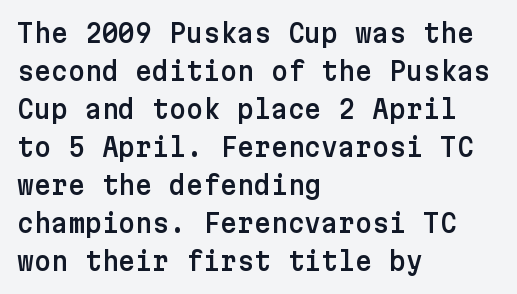
{"italic": "no", "underline": "no", "align": "left", "line_spacing": "normal", "line_spacing_ratio": 1.46, "letter_spacing": "normal", "letter_spacing_em": 0.0, "glyph_px": 26}
